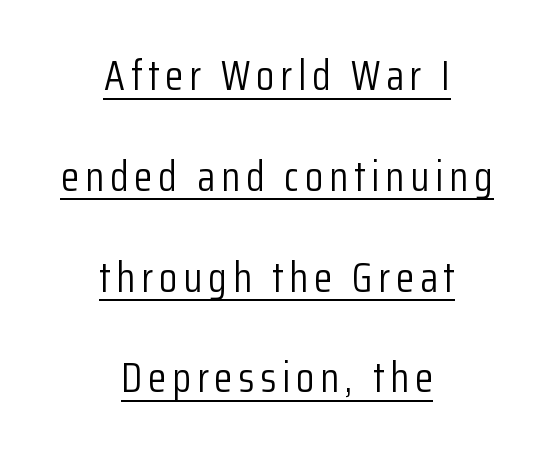
{"serif": "no", "italic": "no", "bold": "no", "weight": "light", "width": "condensed", "stroke_contrast": "low", "x_height": "medium", "monospaced": "no", "underline": "yes", "align": "center", "line_spacing": "loose", "line_spacing_ratio": 2.4, "glyph_px": 42}
